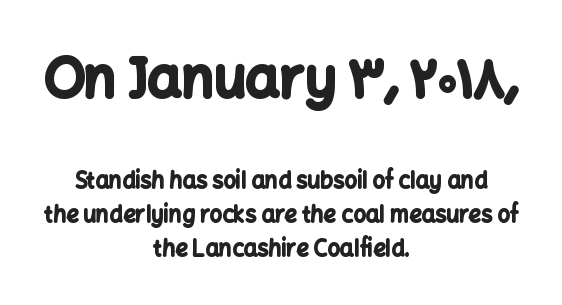
Q: Is the text bold? A: Yes.
Q: Is the text italic (slanted)? A: No, it is upright.
Q: Is the typeface a serif or a sans-serif typeface? A: Sans-serif.
Q: Is the text underlined? A: No.
Q: How is the paragraph aligned? A: Centered.
Q: Is the spacing between letters normal or unusually wide? A: Normal.
Q: Is the spacing between lines tight, normal or loose? A: Normal.
Q: Which block of text is set in a larger size, the first (top) or the second (bottom)? A: The first (top) one.
Q: Width (condensed, normal, or wide)? A: Normal.
Q: Stroke contrast? A: Low.
Q: x-height? A: Medium.
Q: Monospaced? A: No.
